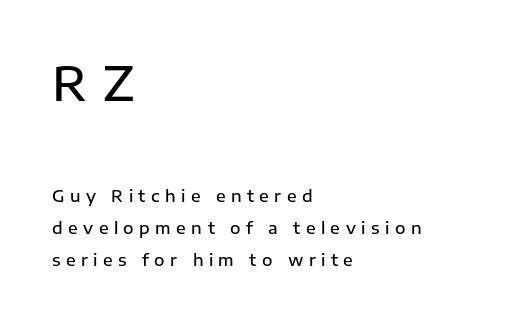
{"serif": "no", "italic": "no", "bold": "semi", "weight": "semibold", "width": "normal", "stroke_contrast": "low", "x_height": "medium", "monospaced": "no", "underline": "no", "align": "left", "line_spacing": "loose", "line_spacing_ratio": 2.02, "letter_spacing": "wide", "letter_spacing_em": 0.34, "larger_block": "first", "size_ratio": 2.94, "glyph_px": 47}
